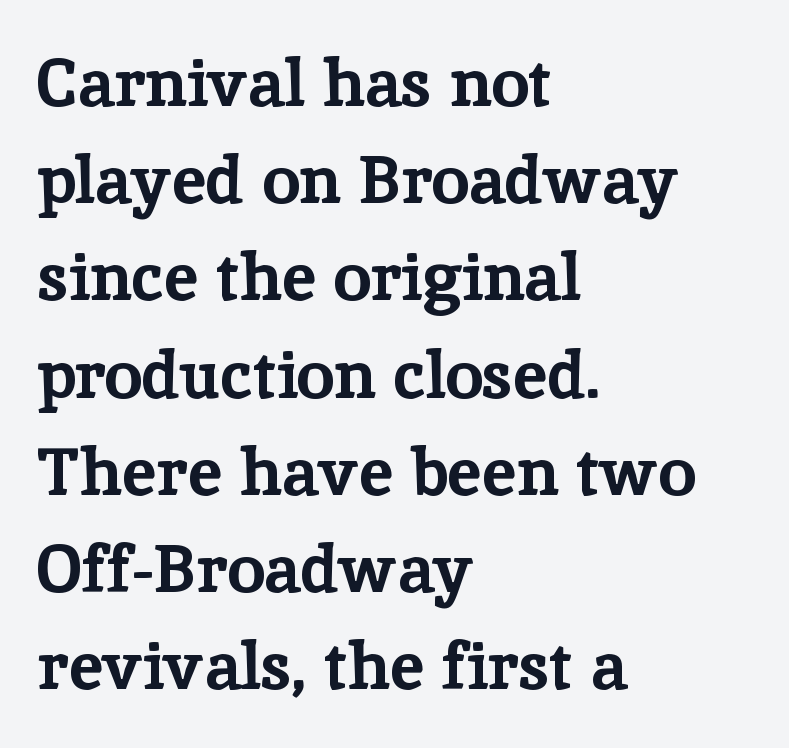
Q: Is the text bold? A: Yes.
Q: Is the text italic (slanted)? A: No, it is upright.
Q: Is the typeface a serif or a sans-serif typeface? A: Serif.
Q: Is the text underlined? A: No.
Q: How is the paragraph aligned? A: Left-aligned.
Q: Is the spacing between letters normal or unusually wide? A: Normal.
Q: Is the spacing between lines tight, normal or loose? A: Normal.
Q: Width (condensed, normal, or wide)? A: Normal.
Q: Stroke contrast? A: Low.
Q: x-height? A: Medium.
Q: Monospaced? A: No.
